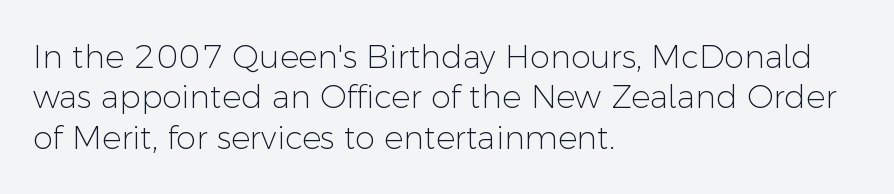
{"serif": "no", "italic": "no", "bold": "no", "weight": "light", "width": "normal", "stroke_contrast": "low", "x_height": "medium", "monospaced": "no", "underline": "no", "align": "left", "line_spacing": "normal", "line_spacing_ratio": 1.26, "letter_spacing": "normal", "letter_spacing_em": 0.0, "glyph_px": 32}
